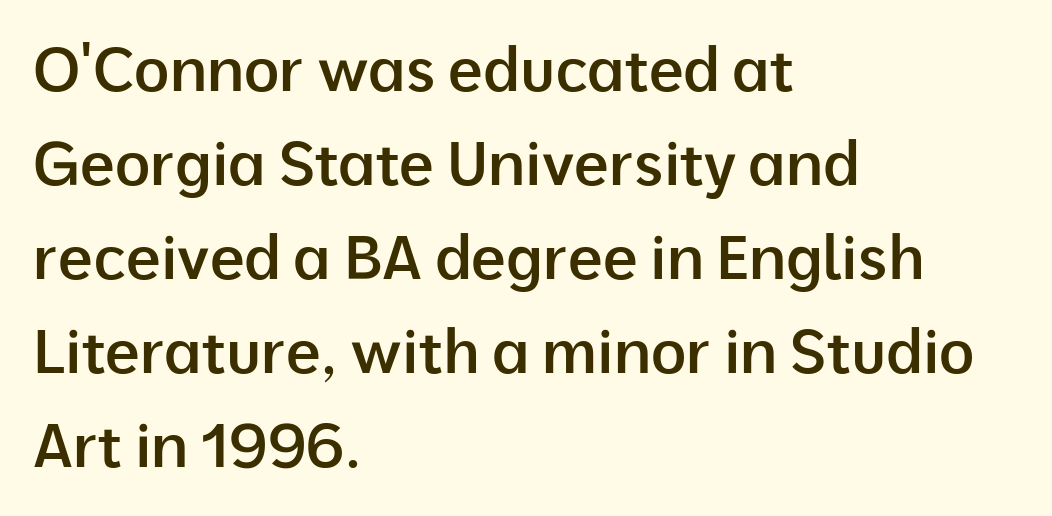
The rendering uses a semibold face; strokes are thickened but not to full bold. Letterform terminals end flat and unadorned throughout the passage. Do the letters lean? They stand straight. In terms of leading, this rendering sits right in the middle. The letters sit at their default tracking, neither squeezed nor spread.
